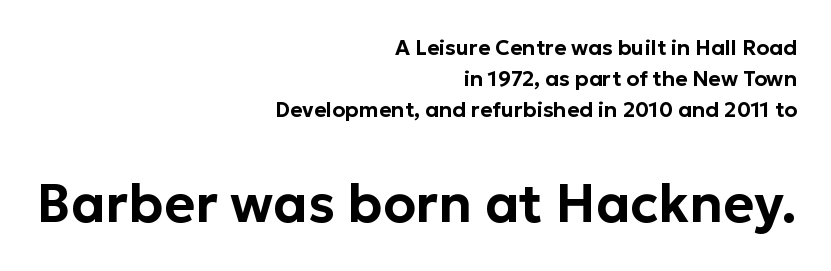
{"serif": "no", "italic": "no", "width": "normal", "stroke_contrast": "low", "x_height": "medium", "monospaced": "no", "underline": "no", "align": "right", "line_spacing": "normal", "line_spacing_ratio": 1.48, "letter_spacing": "normal", "letter_spacing_em": 0.0, "larger_block": "second", "size_ratio": 2.52, "glyph_px": 53}
